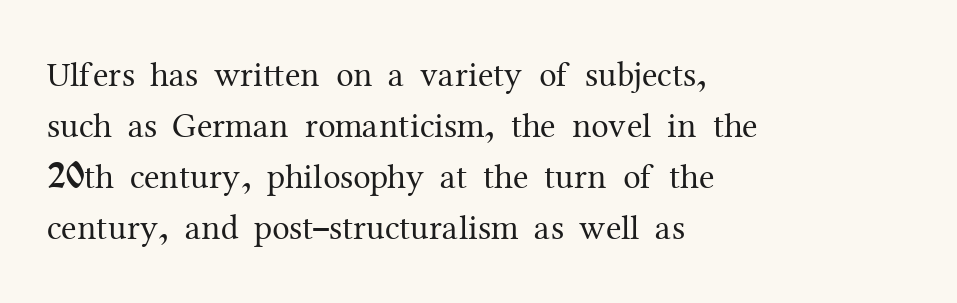
The type family on display is of the serif kind. The horizontal fit of the characters is conventional and even. Nobody drew a line under any word here. Each line starts at the same left margin while the right side varies. Vertical stems look standard width or narrower in stroke.
